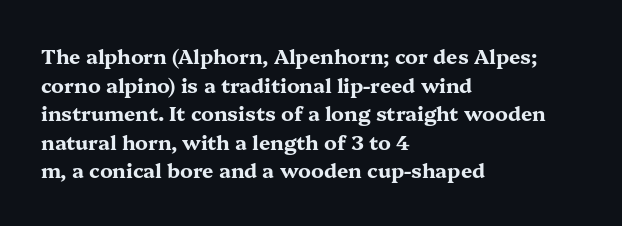
The image shows 20 px bold type, upright; set left-aligned, normal line spacing (1.43x), normal letter spacing, not underlined.
